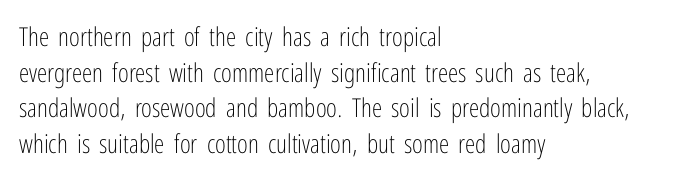
{"italic": "no", "bold": "no", "underline": "no", "align": "left", "line_spacing": "normal", "line_spacing_ratio": 1.37, "letter_spacing": "normal", "letter_spacing_em": 0.0, "glyph_px": 26}
